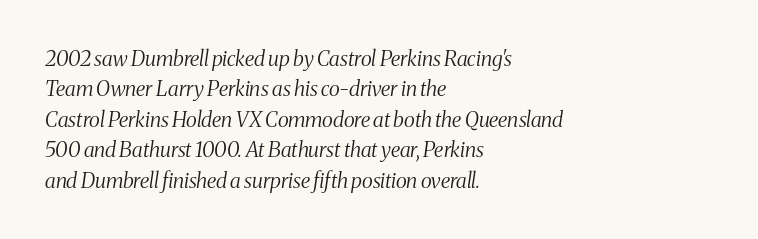
The image shows 21 px text type, italic (leaning right); set left-aligned, normal line spacing (1.45x), normal letter spacing, not underlined.
